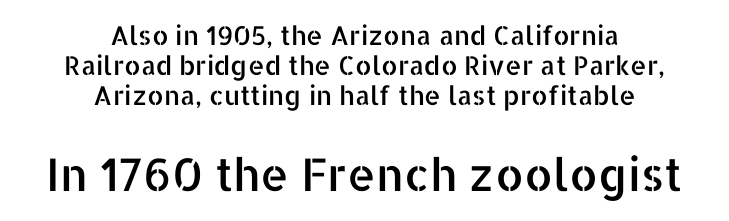
Regarding serifs, this sample does without them. Typeset on center — no edge is straight. The leading is snug, giving the passage a crowded texture. Notice how the stems are strictly vertical — no italics here. Varying glyph widths throughout — classic text-font behaviour.
